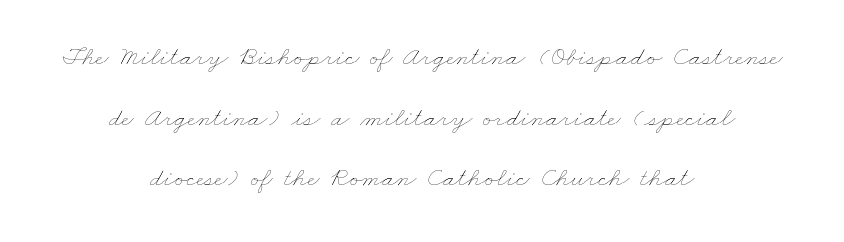
What stands out about the letter spacing? Nothing — it is the standard amount. Decoration check: the copy has no underline. The rendering uses a large line-height, opening up the rows. Weight: in the light-to-regular range. Both edges are ragged and mirror each other, which tells us the setting is centered.
